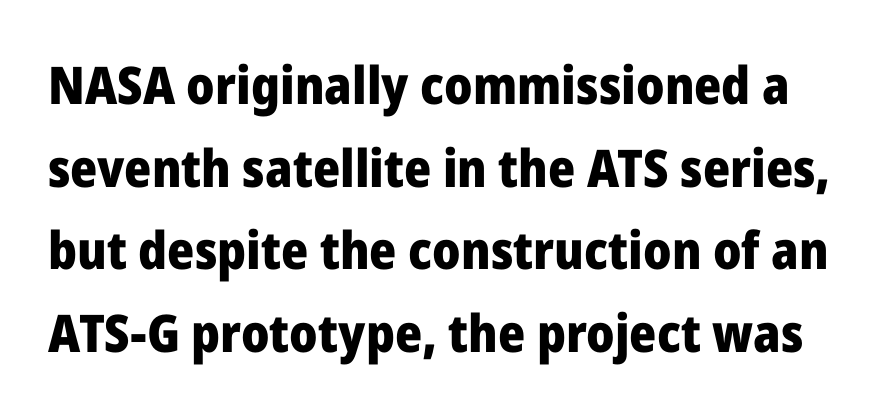
Q: Is the text bold? A: Yes.
Q: Is the text italic (slanted)? A: No, it is upright.
Q: Is the typeface a serif or a sans-serif typeface? A: Sans-serif.
Q: Is the text underlined? A: No.
Q: Is the spacing between letters normal or unusually wide? A: Normal.
Q: Is the spacing between lines tight, normal or loose? A: Normal.
Q: Width (condensed, normal, or wide)? A: Normal.
Q: Stroke contrast? A: Low.
Q: x-height? A: Medium.
Q: Monospaced? A: No.
